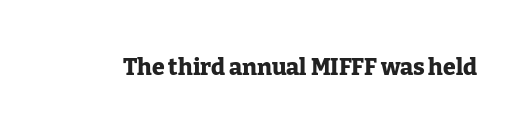
The image shows 23 px bold type, upright; set normal letter spacing, not underlined.
